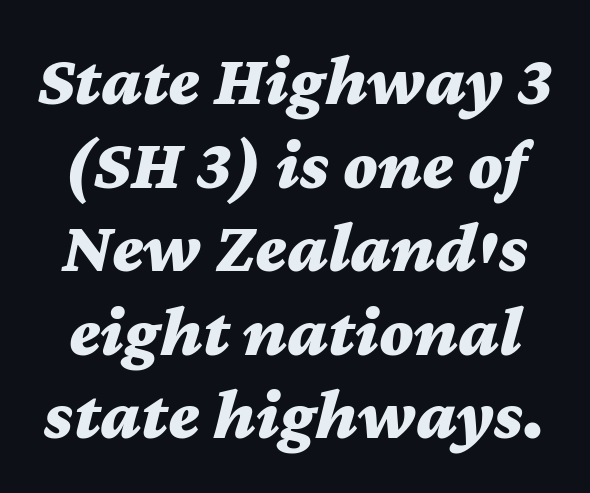
Q: Is the text bold? A: Yes.
Q: Is the text italic (slanted)? A: Yes, it leans right by about 12 degrees.
Q: Is the text underlined? A: No.
Q: Is the spacing between letters normal or unusually wide? A: Normal.
Q: Width (condensed, normal, or wide)? A: Wide.
Q: Stroke contrast? A: Medium.
Q: x-height? A: Medium.
Q: Monospaced? A: No.
